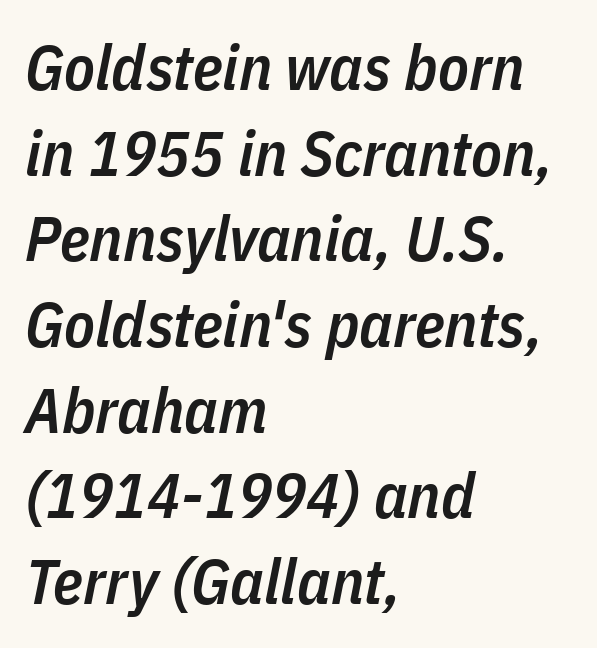
{"italic": "yes", "lean": "right", "slant_degrees": 11, "bold": "semi", "weight": "semibold", "width": "condensed", "stroke_contrast": "low", "x_height": "medium", "monospaced": "no", "underline": "no", "align": "left", "line_spacing": "normal", "line_spacing_ratio": 1.36, "letter_spacing": "normal", "letter_spacing_em": 0.0, "glyph_px": 63}
